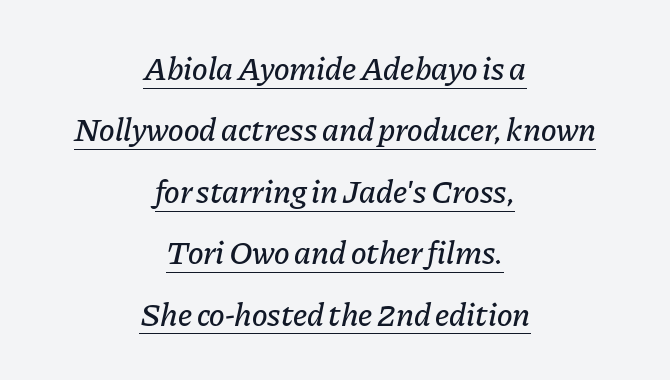
Q: Is the text italic (slanted)? A: Yes, it leans right by about 11 degrees.
Q: Is the text underlined? A: Yes.
Q: How is the paragraph aligned? A: Centered.
Q: Is the spacing between letters normal or unusually wide? A: Normal.
Q: Width (condensed, normal, or wide)? A: Normal.
Q: Stroke contrast? A: Low.
Q: x-height? A: Medium.
Q: Monospaced? A: No.
